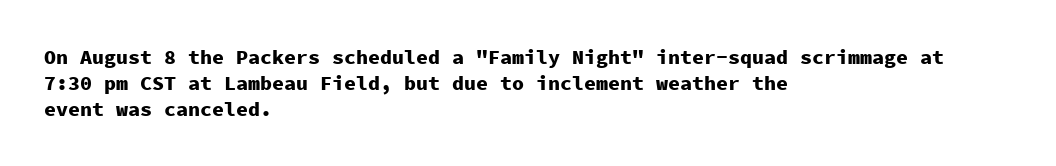
The lettering holds an erect, upright posture throughout. The text block is weighted toward the left margin, trailing off unevenly rightward. The strokes are fattened all the way to bold. Bare-footed words on every line.
